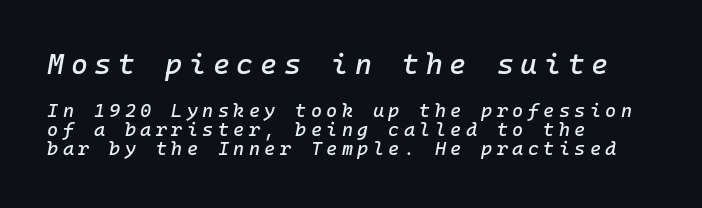
The image shows 29 px text type, italic (leaning right); set left-aligned, tight line spacing (1.0x), unusually wide letter spacing (+0.23 em), not underlined; the first (top) block is 1.53x larger; low stroke contrast and a medium x-height.
